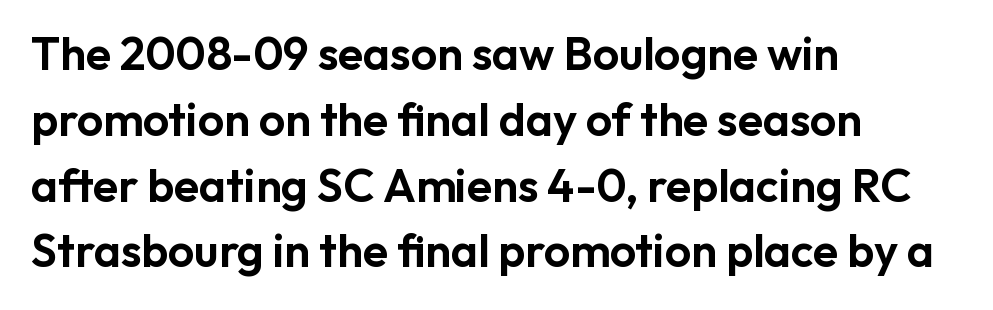
Q: Is the text italic (slanted)? A: No, it is upright.
Q: Is the typeface a serif or a sans-serif typeface? A: Sans-serif.
Q: Is the text underlined? A: No.
Q: How is the paragraph aligned? A: Left-aligned.
Q: Is the spacing between letters normal or unusually wide? A: Normal.
Q: Is the spacing between lines tight, normal or loose? A: Normal.
Q: Width (condensed, normal, or wide)? A: Normal.
Q: Stroke contrast? A: Low.
Q: x-height? A: Medium.
Q: Monospaced? A: No.
